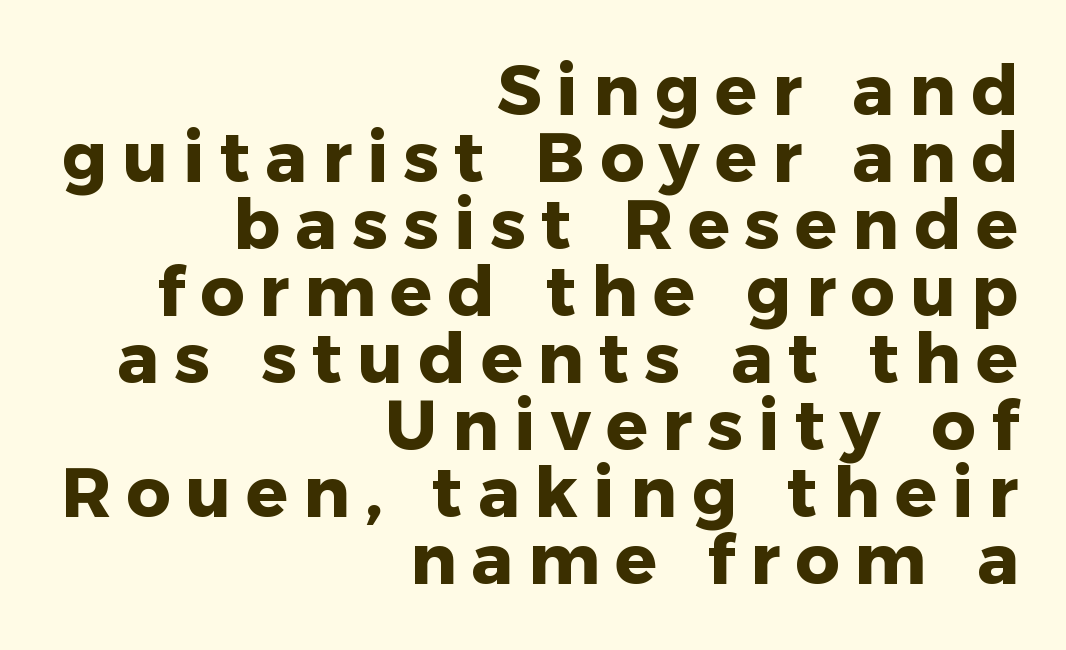
{"serif": "no", "italic": "no", "bold": "yes", "weight": "heavy", "width": "normal", "stroke_contrast": "low", "x_height": "medium", "monospaced": "no", "underline": "no", "align": "right", "line_spacing": "tight", "line_spacing_ratio": 0.97, "letter_spacing": "wide", "letter_spacing_em": 0.22, "glyph_px": 69}
